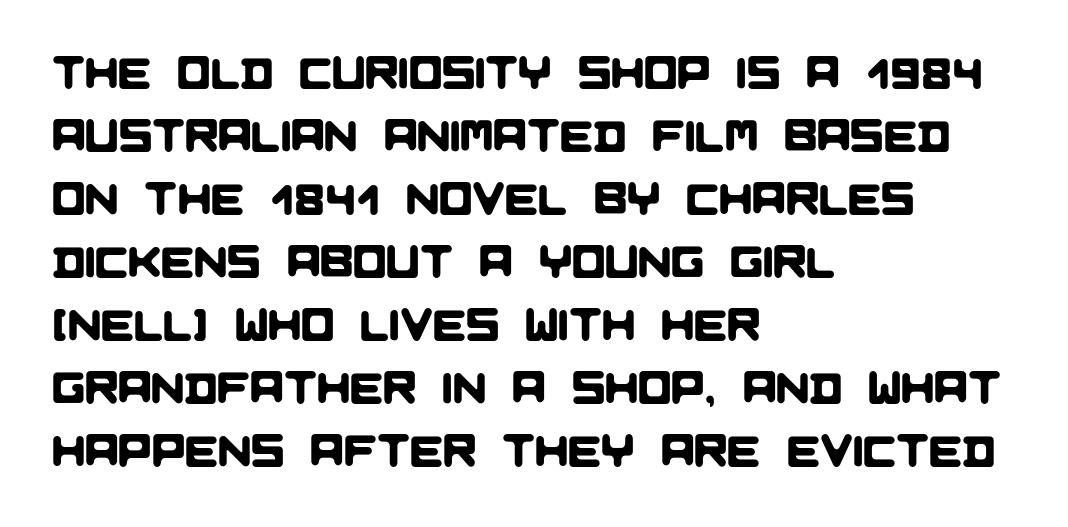
Caption: multi-line text, flush left, ragged right. There is no visible air inserted between adjacent glyphs. Any mark beneath the type? The region is blank. You can tell from the bare stems that sans-serif type was used. Is this a fixed-width face? No — the glyphs have proportional, varying widths. A normal amount of white space separates one row of letters from the next.
